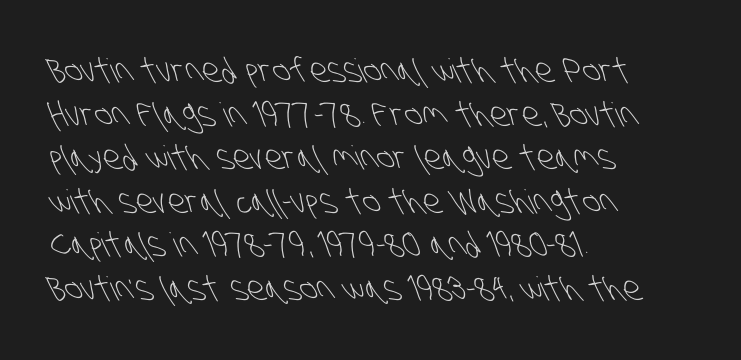
Has an underline been added? It has not. Is this a heavy cut? Hardly; it is regular or lighter. The lines sit at an ordinary, default distance from one another. Think of a printed novel: that variable character pitch is what you see here. Is the block centered? No — it sits flush against the left margin.
